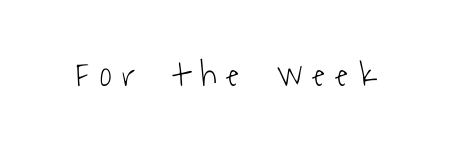
{"serif": "no", "bold": "no", "weight": "light", "width": "condensed", "stroke_contrast": "low", "x_height": "medium", "monospaced": "no", "underline": "no", "letter_spacing": "wide", "letter_spacing_em": 0.3, "glyph_px": 36}
